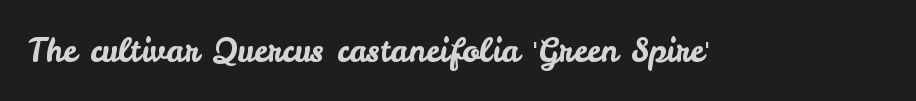
The image shows 32 px sans-serif type; set normal letter spacing, not underlined; low stroke contrast and a small x-height.
